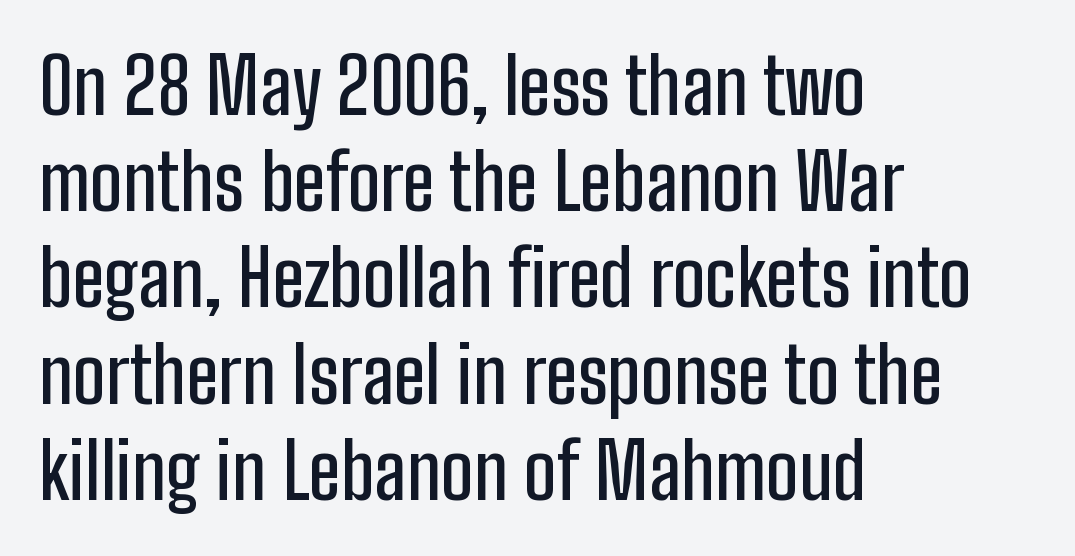
{"serif": "no", "italic": "no", "width": "condensed", "stroke_contrast": "low", "x_height": "medium", "monospaced": "no", "underline": "no", "align": "left", "line_spacing": "normal", "line_spacing_ratio": 1.25, "letter_spacing": "normal", "letter_spacing_em": 0.0, "glyph_px": 77}
